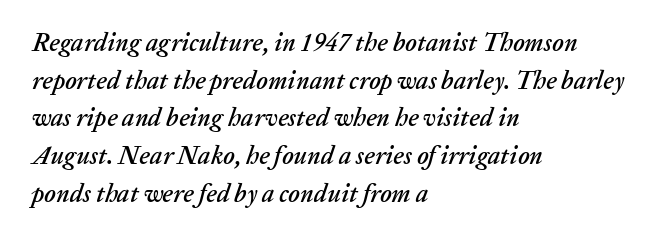
Observe the ordinary spacing: letters are neighbours, not strangers. Descender tails drop into unmarked territory. In terms of leading, this rendering sits right in the middle. Tall strokes in this sample are angled rather than plumb. Is the block centered? No — it sits flush against the left margin.
